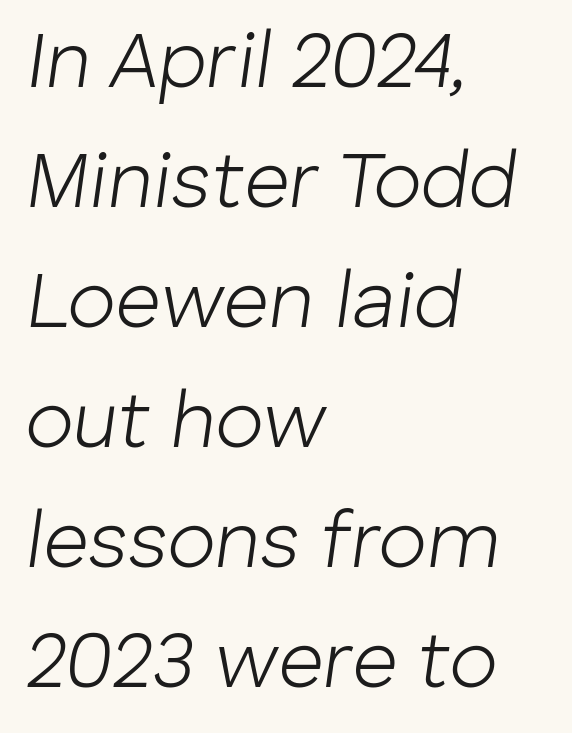
Honestly, the row spacing looks completely unremarkable. Lines of text with bare space underneath. Compared with a centered layout, this one pins lines to the left instead. Stem width sits at or under what a default text font uses.
